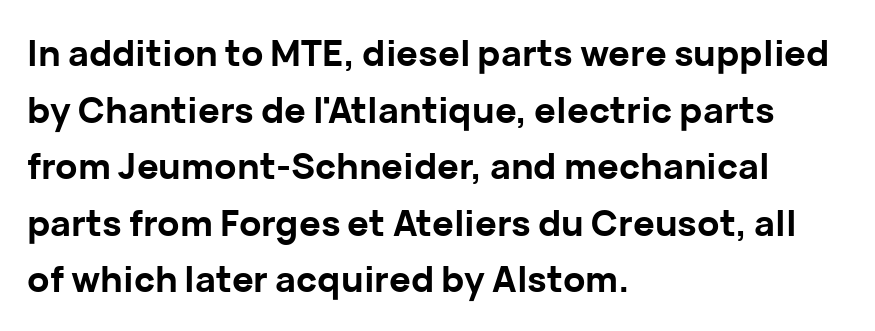
{"serif": "no", "italic": "no", "bold": "yes", "weight": "bold", "width": "normal", "stroke_contrast": "low", "x_height": "medium", "monospaced": "no", "underline": "no", "align": "left", "line_spacing": "normal", "line_spacing_ratio": 1.57, "letter_spacing": "normal", "letter_spacing_em": 0.0, "glyph_px": 36}
